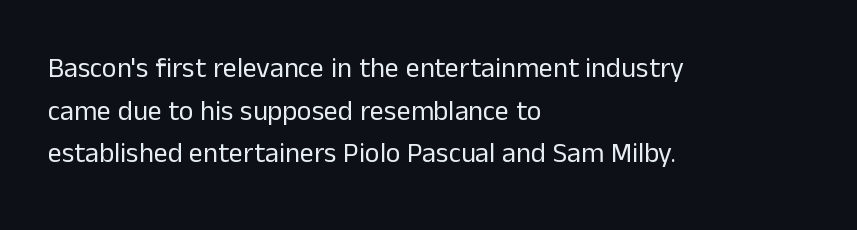
Tracking value appears to be zero — textbook default spacing. Alignment: flush left. In terms of letterform style, serifs are entirely absent. The weight tops out at a normal text grade.
